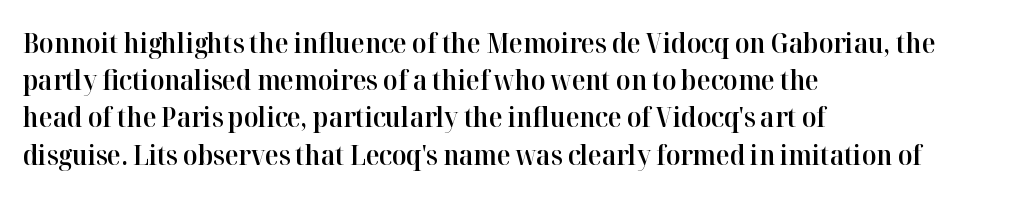
There is no visible air inserted between adjacent glyphs. Just letters on the line, the space beneath them empty. The face used here is proportionally spaced, like ordinary book or web type. What's the leading like? Ordinary, nothing unusual. These lines were composed using upright roman letters. Strokes here are thickened, but only to semibold level.
